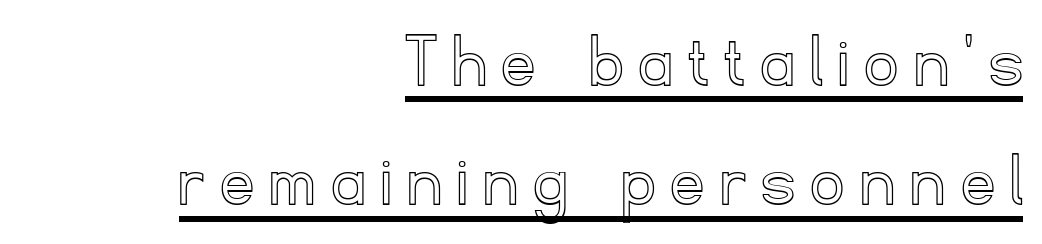
The image shows 79 px text type, upright; set right-aligned, normal line spacing (1.51x), unusually wide letter spacing (+0.22 em), underlined; a small x-height.
